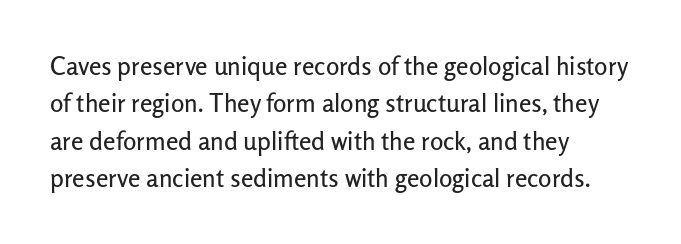
The image shows 25 px text type, upright; set left-aligned, normal line spacing (1.5x), normal letter spacing, not underlined.
